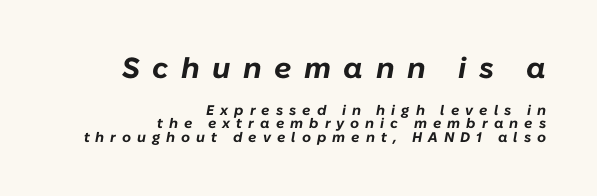
{"italic": "yes", "lean": "right", "slant_degrees": 10, "bold": "yes", "weight": "bold", "width": "normal", "stroke_contrast": "low", "x_height": "medium", "monospaced": "no", "underline": "no", "align": "right", "line_spacing": "tight", "line_spacing_ratio": 0.96, "letter_spacing": "wide", "letter_spacing_em": 0.43, "larger_block": "first", "size_ratio": 2.07, "glyph_px": 29}
